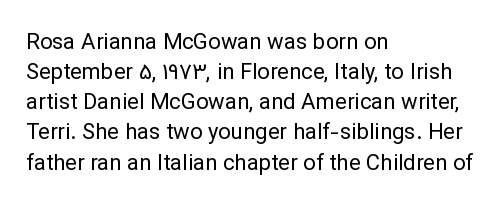
{"italic": "no", "bold": "no", "underline": "no", "align": "left", "line_spacing": "normal", "line_spacing_ratio": 1.37, "letter_spacing": "normal", "letter_spacing_em": 0.0, "glyph_px": 22}
